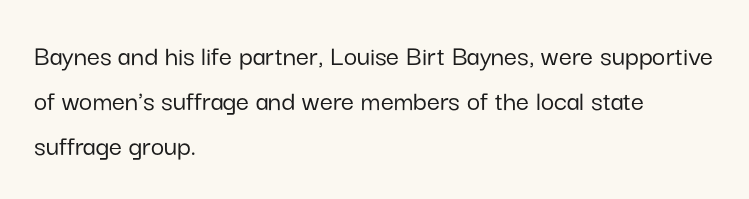
The specimen omits any rule beneath the text block's lines. Is the block centered? No — it sits flush against the left margin. Italic: no, the glyphs are upright roman. Spacing between characters is what you'd get straight out of the box.
